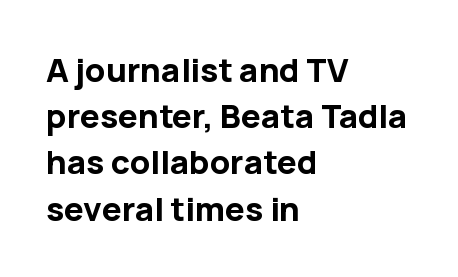
{"serif": "no", "italic": "no", "bold": "yes", "weight": "bold", "width": "normal", "stroke_contrast": "low", "x_height": "medium", "monospaced": "no", "underline": "no", "align": "left", "line_spacing": "normal", "line_spacing_ratio": 1.4, "letter_spacing": "normal", "letter_spacing_em": 0.0, "glyph_px": 33}
